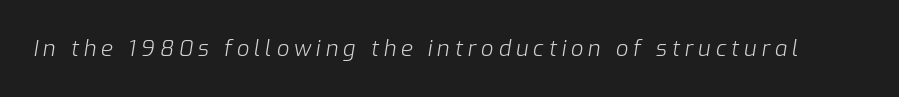
Unmarked baselines from the first word to the last. The weight would be labelled regular, book, light, or lighter still. Spacing between characters has been opened up far beyond the box default. Italic: yes, the glyphs are oblique.
